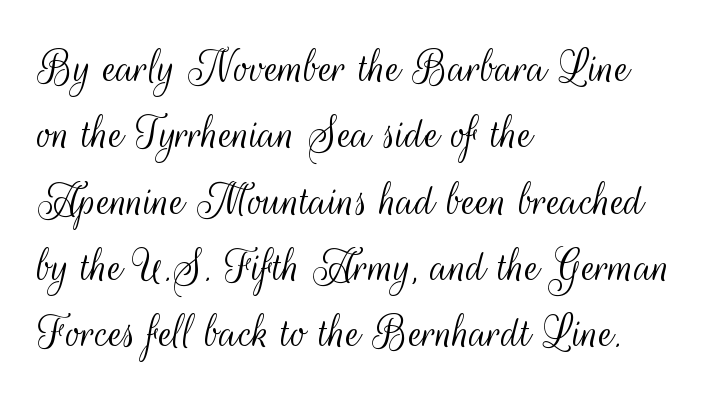
{"serif": "no", "bold": "no", "weight": "light", "width": "condensed", "stroke_contrast": "medium", "x_height": "small", "monospaced": "no", "underline": "no", "align": "left", "line_spacing": "normal", "line_spacing_ratio": 1.3, "letter_spacing": "normal", "letter_spacing_em": 0.0, "glyph_px": 51}
